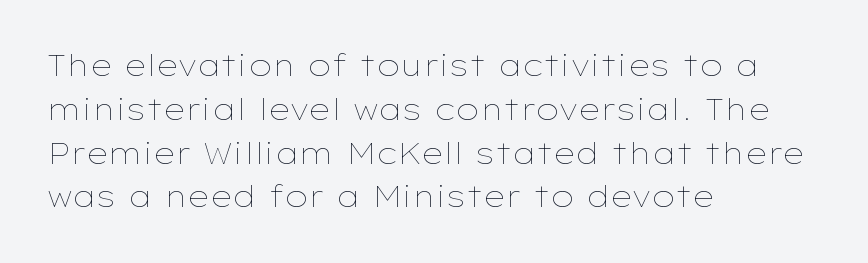
{"italic": "no", "bold": "no", "weight": "thin", "width": "wide", "stroke_contrast": "low", "x_height": "medium", "monospaced": "no", "underline": "no", "align": "left", "line_spacing": "normal", "line_spacing_ratio": 1.51, "letter_spacing": "normal", "letter_spacing_em": 0.0, "glyph_px": 29}
